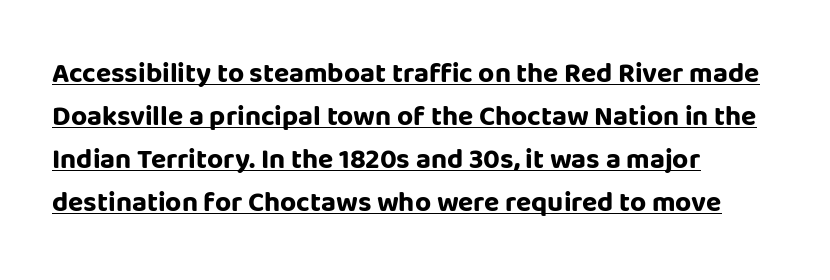
{"serif": "no", "italic": "no", "bold": "yes", "weight": "bold", "width": "normal", "stroke_contrast": "low", "x_height": "large", "monospaced": "no", "underline": "yes", "align": "left", "line_spacing": "normal", "line_spacing_ratio": 1.54, "letter_spacing": "normal", "letter_spacing_em": 0.0, "glyph_px": 28}
